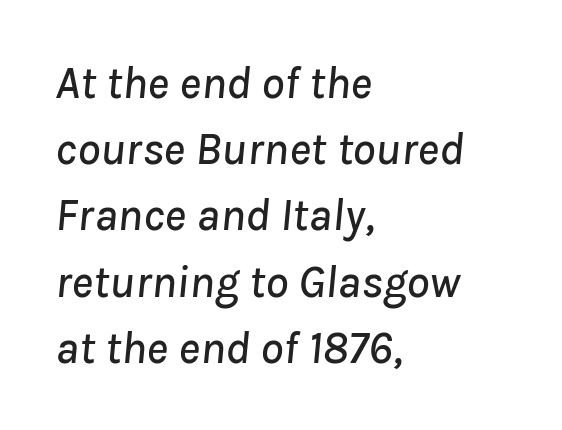
Horizontal bands of white between lines are of average thickness. It's the slanting kind of type. Horizontally, the lines are justified to the leading edge only. Tracking value appears to be zero — textbook default spacing.
